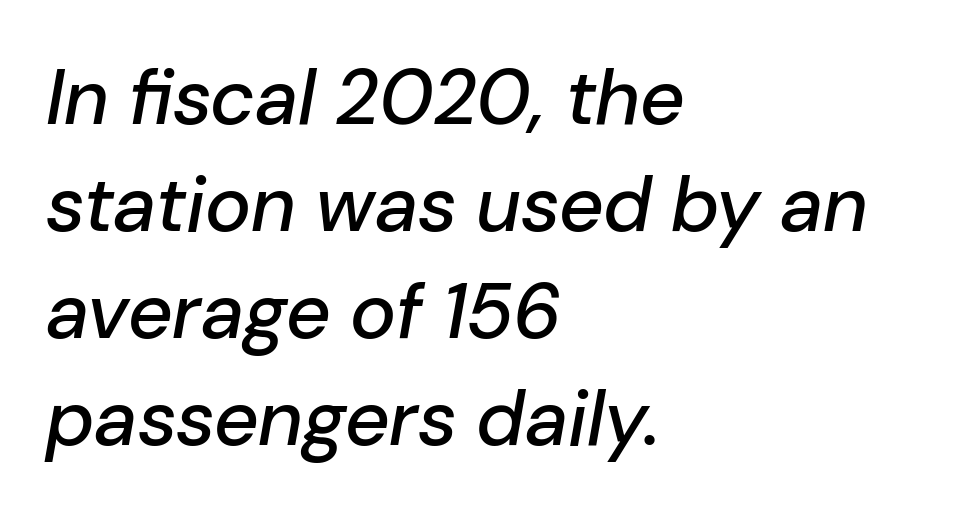
{"italic": "yes", "lean": "right", "slant_degrees": 10, "width": "normal", "stroke_contrast": "low", "x_height": "medium", "monospaced": "no", "underline": "no", "align": "left", "line_spacing": "normal", "line_spacing_ratio": 1.37, "letter_spacing": "normal", "letter_spacing_em": 0.0, "glyph_px": 78}
